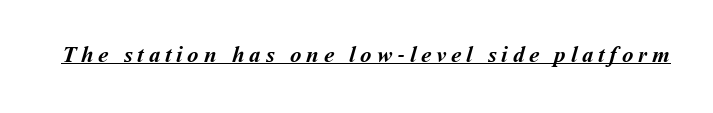
Bold? Absolutely — the strokes are thick and heavy. The letters are spread apart with noticeably loose tracking. These characters rest on top of a visible drawn line.
